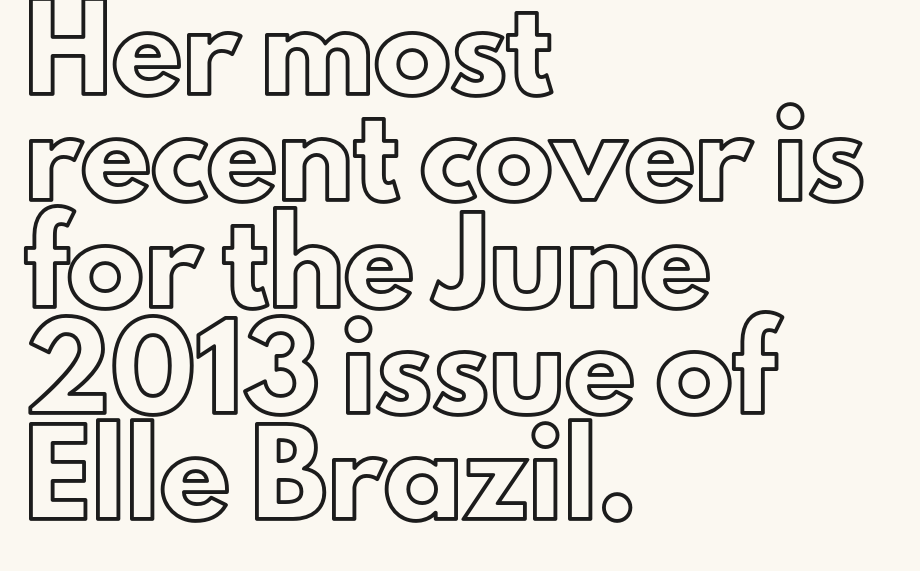
Characters remain perfectly vertical along every line. Note the varied advance widths — an 'i' is clearly narrower than an 'm'. Line spacing here is normal. The space directly below the letters is spotless. How are the letters spaced? Ordinarily, with no added tracking.
